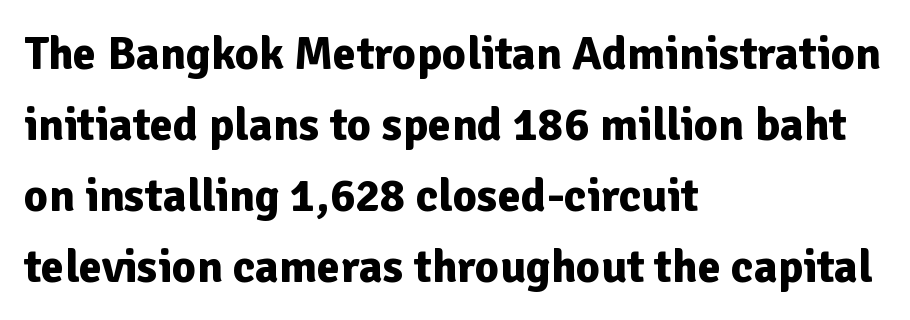
The image shows 47 px bold sans-serif type, upright; set left-aligned, normal line spacing (1.51x), normal letter spacing, not underlined; low stroke contrast and a medium x-height.
